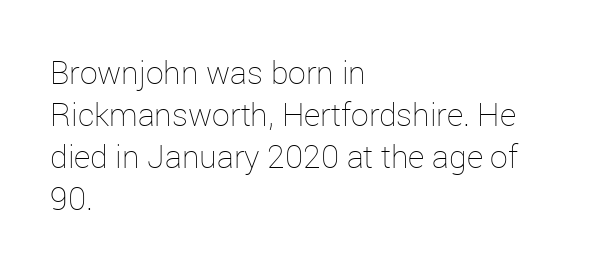
The image shows 32 px thin type, upright; set left-aligned, normal line spacing (1.31x), normal letter spacing, not underlined; low stroke contrast and a medium x-height.
